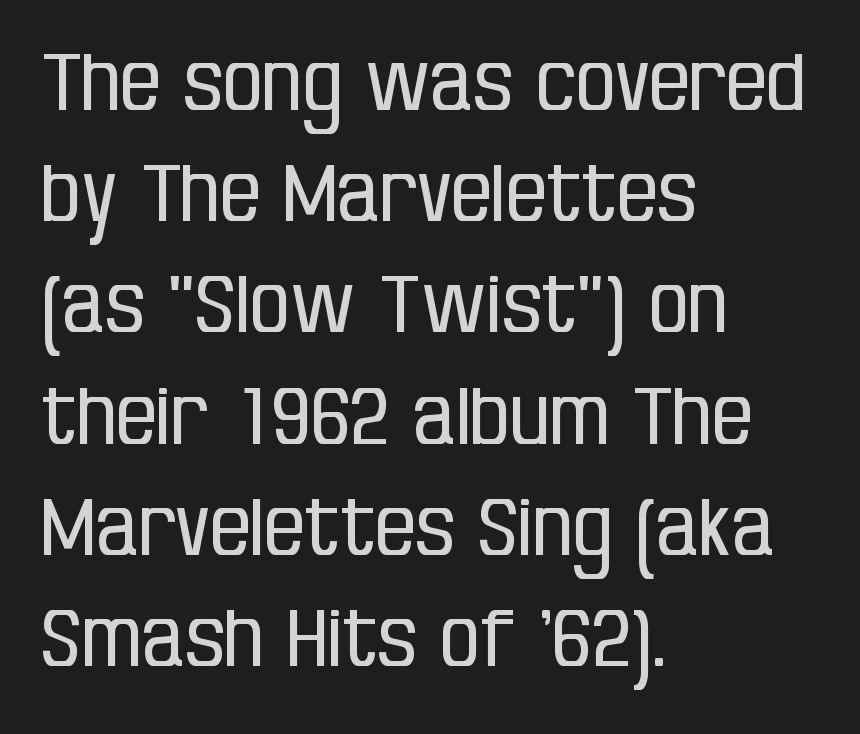
Quick note: not italic, upright. Underlining? Definitely not there. These lines sit exactly where default settings would place them. Horizontal alignment here is leftward, the default for most running prose.
